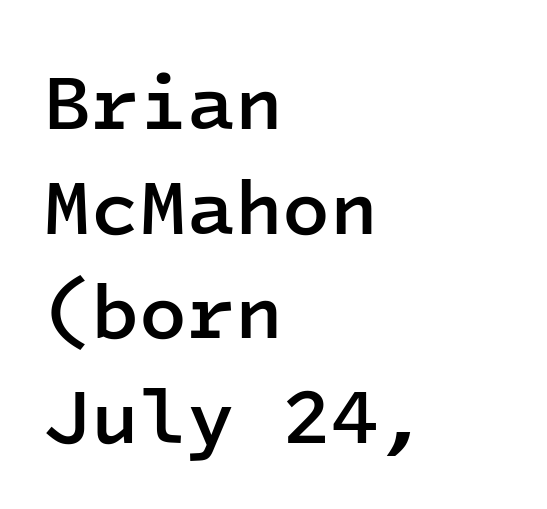
{"serif": "no", "italic": "no", "bold": "semi", "weight": "semibold", "width": "normal", "stroke_contrast": "low", "x_height": "medium", "monospaced": "yes", "underline": "no", "align": "left", "line_spacing": "normal", "line_spacing_ratio": 1.34, "letter_spacing": "normal", "letter_spacing_em": 0.0, "glyph_px": 78}
